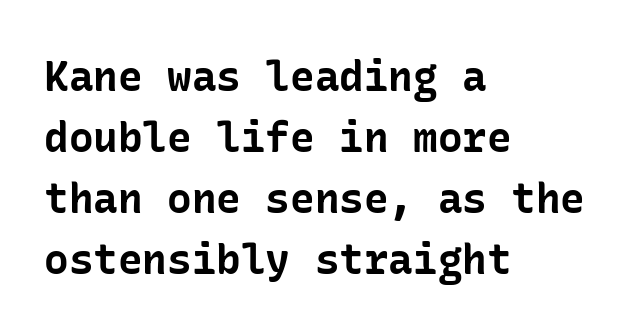
Does the type have serifs? No, each stem ends abruptly. Horizontally, the lines are justified to the leading edge only. Honestly, the row spacing looks completely unremarkable. Is the type bold? Yes — the strokes are clearly thick and heavy. Glance below the letters and you will spot only blank space.
